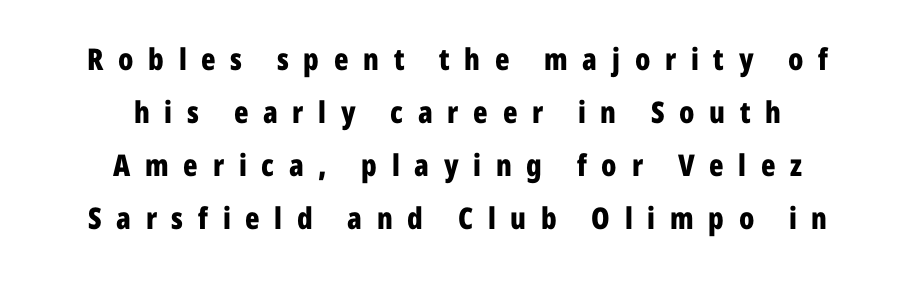
The image shows 30 px bold, condensed sans-serif type, upright; set centered, line spacing 1.77x, unusually wide letter spacing (+0.49 em), not underlined; low stroke contrast and a medium x-height.
